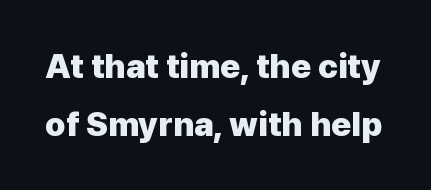
Q: Is the text bold? A: Yes.
Q: Is the text italic (slanted)? A: No, it is upright.
Q: Is the typeface a serif or a sans-serif typeface? A: Sans-serif.
Q: Is the text underlined? A: No.
Q: Is the spacing between letters normal or unusually wide? A: Normal.
Q: Is the spacing between lines tight, normal or loose? A: Normal.
Q: Width (condensed, normal, or wide)? A: Normal.
Q: Stroke contrast? A: Low.
Q: x-height? A: Medium.
Q: Monospaced? A: No.
